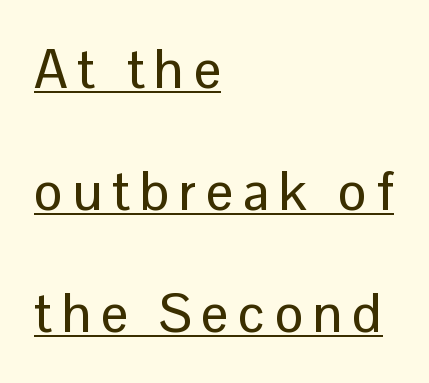
Beneath each row of characters lies a ruled line. The rag falls on the right side of this text block. I'd call this a sans setting — the letters go barefoot. Successive baselines arrive slowly, with a big drop between each.
